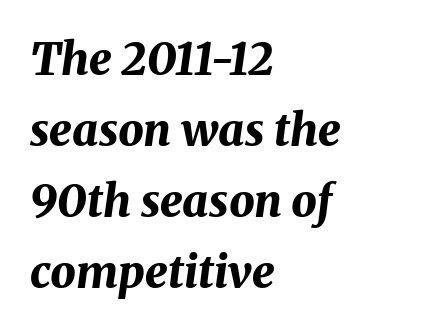
Q: Is the text bold? A: Yes.
Q: Is the text italic (slanted)? A: Yes, it leans right by about 8 degrees.
Q: Is the text underlined? A: No.
Q: How is the paragraph aligned? A: Left-aligned.
Q: Is the spacing between letters normal or unusually wide? A: Normal.
Q: Is the spacing between lines tight, normal or loose? A: Normal.
Q: Width (condensed, normal, or wide)? A: Normal.
Q: Stroke contrast? A: Medium.
Q: x-height? A: Medium.
Q: Monospaced? A: No.
